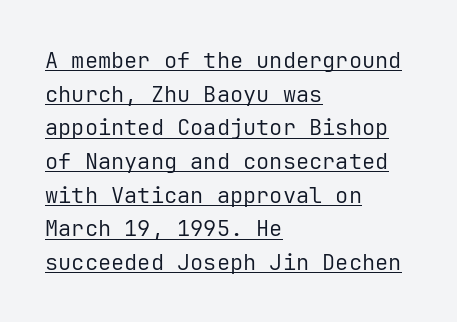
{"italic": "no", "bold": "no", "underline": "yes", "align": "left", "line_spacing": "normal", "line_spacing_ratio": 1.53, "letter_spacing": "normal", "letter_spacing_em": 0.0, "glyph_px": 22}
